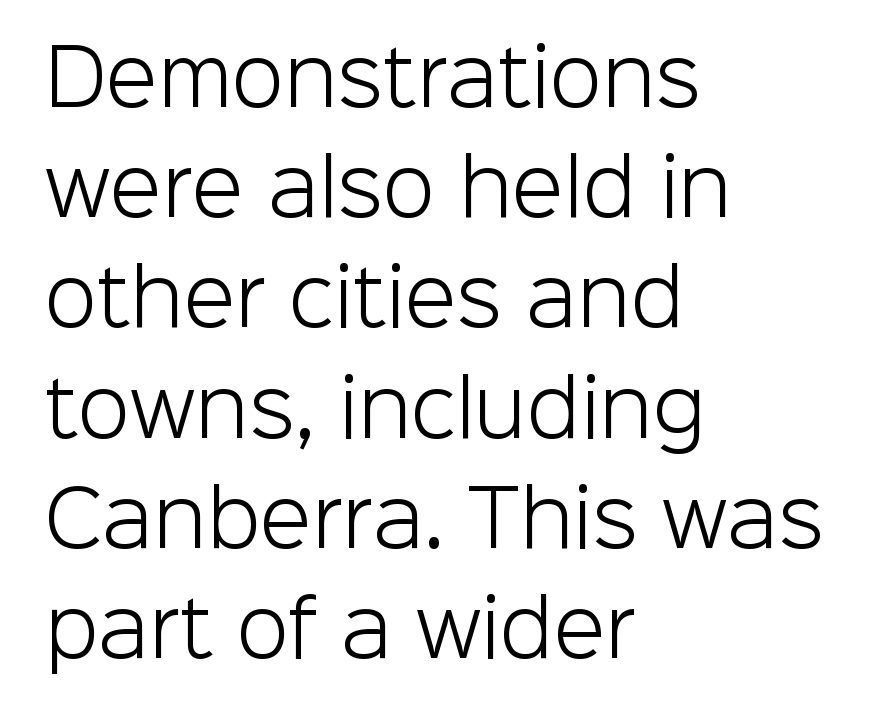
Q: Is the text bold? A: No.
Q: Is the text italic (slanted)? A: No, it is upright.
Q: Is the typeface a serif or a sans-serif typeface? A: Sans-serif.
Q: Is the text underlined? A: No.
Q: How is the paragraph aligned? A: Left-aligned.
Q: Is the spacing between letters normal or unusually wide? A: Normal.
Q: Is the spacing between lines tight, normal or loose? A: Normal.
Q: Width (condensed, normal, or wide)? A: Normal.
Q: Stroke contrast? A: Low.
Q: x-height? A: Medium.
Q: Monospaced? A: No.
